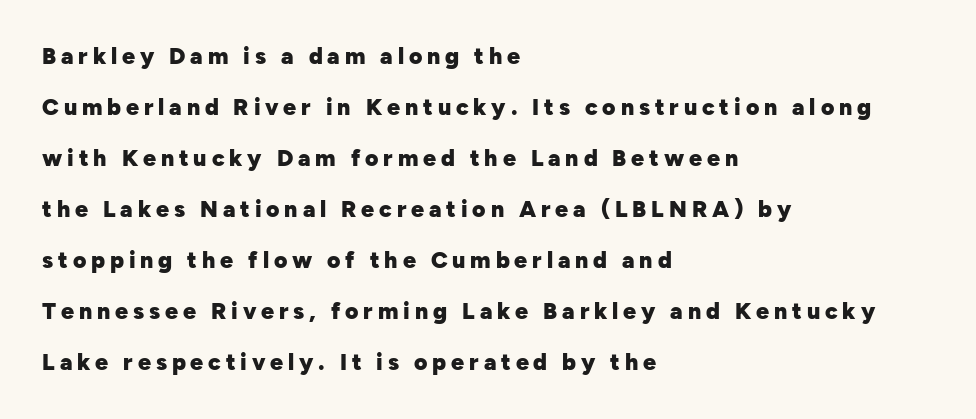
{"italic": "no", "bold": "yes", "underline": "no", "align": "left", "line_spacing": "loose", "line_spacing_ratio": 2.22, "letter_spacing": "wide", "letter_spacing_em": 0.21, "glyph_px": 23}
